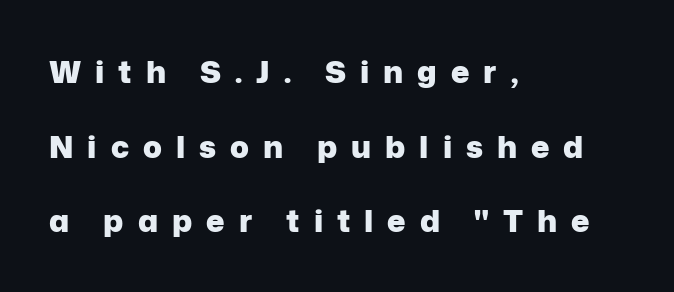
Think of a printed novel: that variable character pitch is what you see here. The specimen reads as upright at a glance. A bare baseline throughout the passage. This rendering widens character spacing well past its baseline value.
